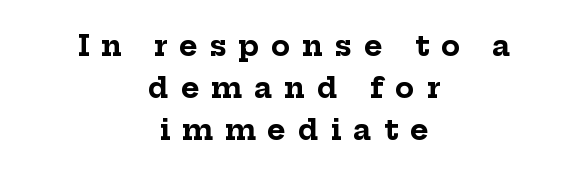
Q: Is the text bold? A: Yes.
Q: Is the text italic (slanted)? A: No, it is upright.
Q: Is the typeface a serif or a sans-serif typeface? A: Serif.
Q: Is the text underlined? A: No.
Q: How is the paragraph aligned? A: Centered.
Q: Is the spacing between letters normal or unusually wide? A: Unusually wide.
Q: Is the spacing between lines tight, normal or loose? A: Normal.
Q: Width (condensed, normal, or wide)? A: Normal.
Q: Stroke contrast? A: Low.
Q: x-height? A: Medium.
Q: Monospaced? A: No.
